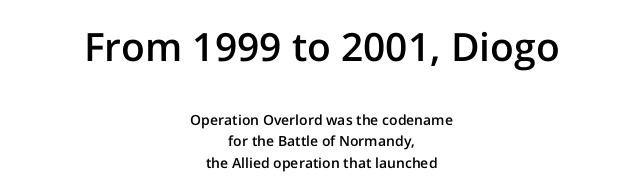
The upper block of text is set noticeably larger than the block beneath it. No extra tracking has been applied to these lines. The baseline area is clear. Horizontal alignment here is central, giving a formal, balanced look. Serif or sans? Sans — the stroke terminals are bare. The letters advance in unequal steps, a hallmark of proportional type.
